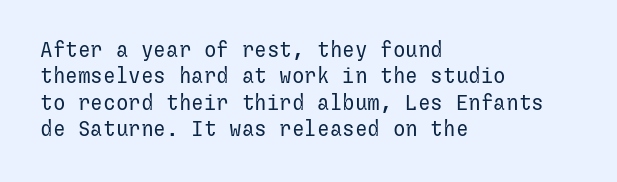
Q: Is the text bold? A: No.
Q: Is the text italic (slanted)? A: No, it is upright.
Q: Is the text underlined? A: No.
Q: How is the paragraph aligned? A: Left-aligned.
Q: Is the spacing between letters normal or unusually wide? A: Normal.
Q: Is the spacing between lines tight, normal or loose? A: Normal.
